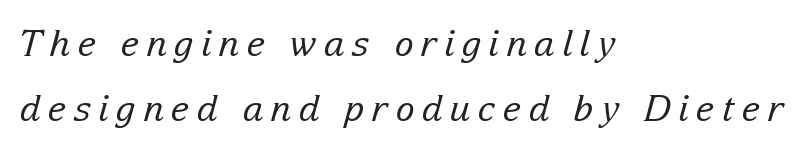
This sample uses a serif face. These lines are set flush left with a ragged right edge. The axis of the letterforms is tilted away from vertical. Substantial extra tracking has been applied to these lines. No extra ink here — the face is not bold. Only glyphs here, with clear space below each row.
